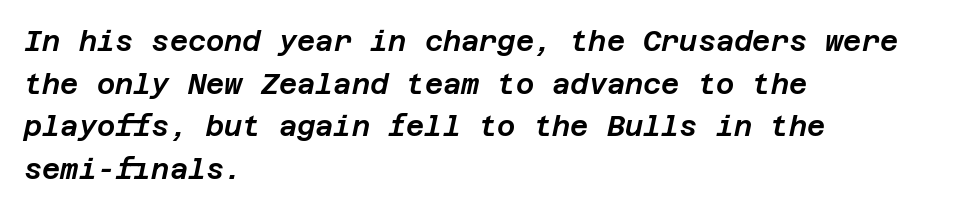
Here the glyphs are tracked normally, forming tight word shapes. This rendering features lettering with no underline. Short and long lines alike share a common starting point at left. Rendered with sloped, italic letterforms. Each new line begins a customary step beneath the previous one.
